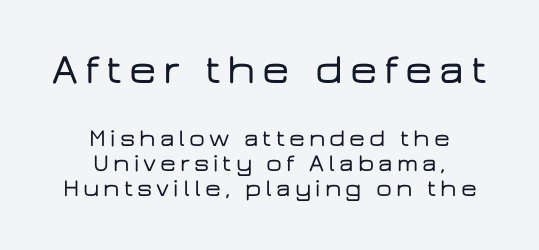
No word sits above an underline. You get the large type first, then a drop to smaller type. Each letter keeps its own natural width here, so spacing adapts to shape. Which margin do the lines hug? Neither — every line sits in the middle. Every stem runs plumb, perpendicular to the baseline. Vertically, the passage feels compressed, each row crowding the next.
